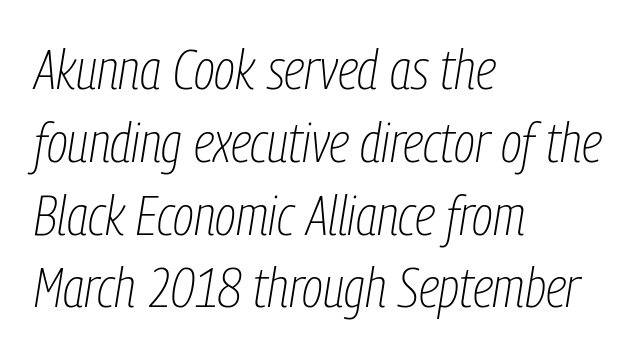
Q: Is the text bold? A: No.
Q: Is the text italic (slanted)? A: Yes, it leans right by about 9 degrees.
Q: Is the text underlined? A: No.
Q: How is the paragraph aligned? A: Left-aligned.
Q: Is the spacing between letters normal or unusually wide? A: Normal.
Q: Is the spacing between lines tight, normal or loose? A: Normal.
Q: Width (condensed, normal, or wide)? A: Condensed.
Q: Stroke contrast? A: Low.
Q: x-height? A: Medium.
Q: Monospaced? A: No.
